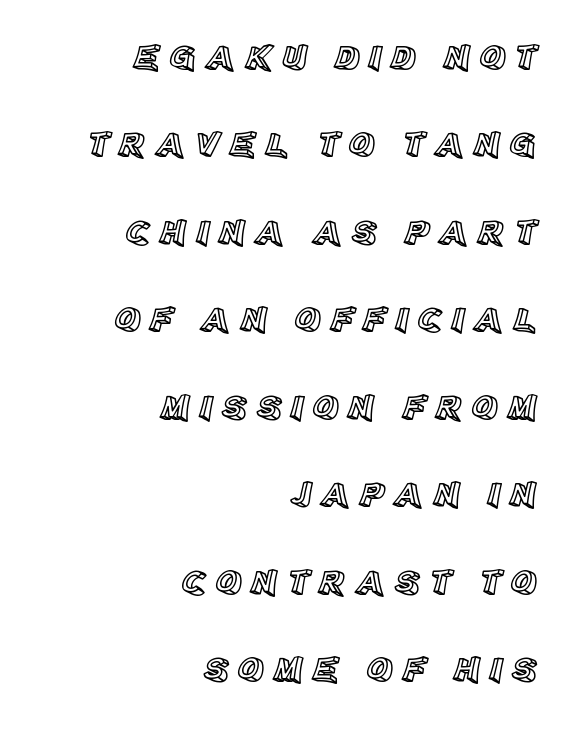
The zone under the glyphs is completely vacant. Think of a printed novel: that variable character pitch is what you see here. The letterforms stand isolated, each surrounded by extra space. What's the leading like? Stretched, with rows far apart.
